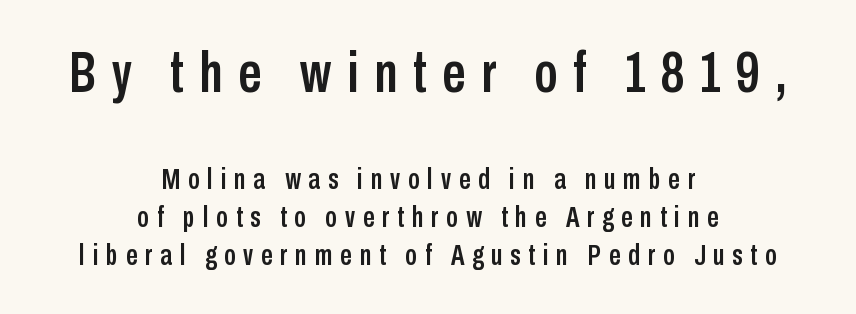
Q: Is the text italic (slanted)? A: No, it is upright.
Q: Is the typeface a serif or a sans-serif typeface? A: Sans-serif.
Q: Is the text underlined? A: No.
Q: How is the paragraph aligned? A: Centered.
Q: Is the spacing between letters normal or unusually wide? A: Unusually wide.
Q: Is the spacing between lines tight, normal or loose? A: Normal.
Q: Which block of text is set in a larger size, the first (top) or the second (bottom)? A: The first (top) one.
Q: Width (condensed, normal, or wide)? A: Condensed.
Q: Stroke contrast? A: Low.
Q: x-height? A: Medium.
Q: Monospaced? A: No.
